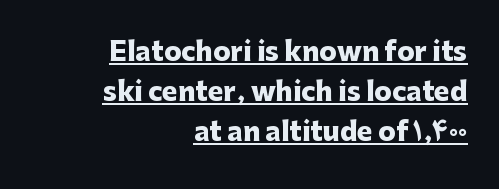
Q: Is the text bold? A: Yes.
Q: Is the text italic (slanted)? A: No, it is upright.
Q: Is the text underlined? A: Yes.
Q: How is the paragraph aligned? A: Right-aligned.
Q: Is the spacing between letters normal or unusually wide? A: Normal.
Q: Is the spacing between lines tight, normal or loose? A: Normal.
